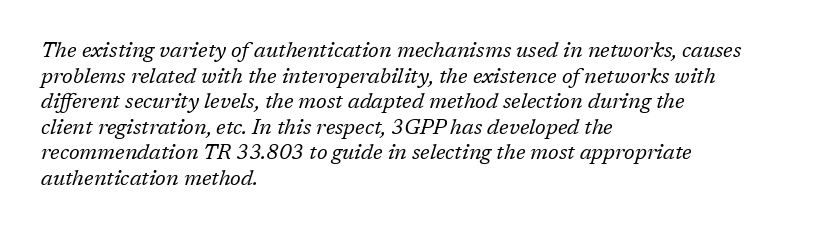
Leftover space on each line is placed entirely after the last word. The strokes are not fattened; the text isn't bold. This rendering leaves character spacing at its baseline value. Characters are canted at an angle relative to the baseline's perpendicular.
